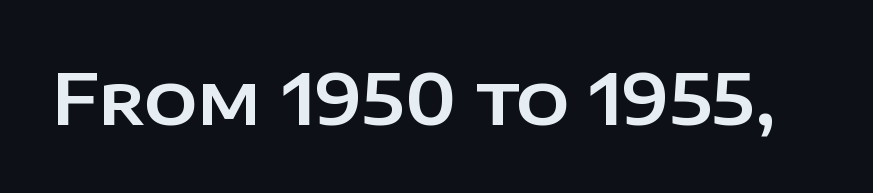
The image shows 70 px sans-serif type, upright; set normal letter spacing, not underlined; low stroke contrast and a large x-height.
